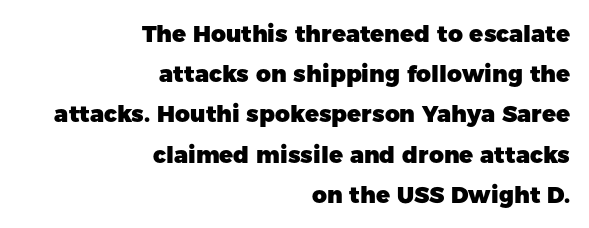
{"italic": "no", "bold": "yes", "underline": "no", "align": "right", "line_spacing_ratio": 1.75, "letter_spacing": "normal", "letter_spacing_em": 0.0, "glyph_px": 23}
